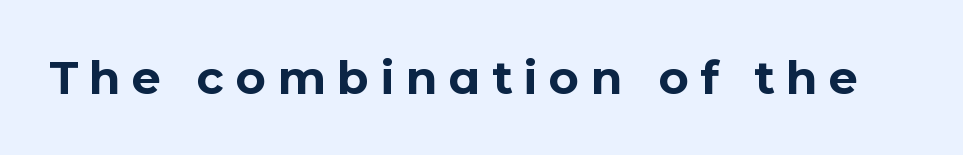
{"serif": "no", "italic": "no", "bold": "yes", "weight": "bold", "width": "normal", "stroke_contrast": "low", "x_height": "medium", "monospaced": "no", "underline": "no", "letter_spacing": "wide", "letter_spacing_em": 0.25, "glyph_px": 46}
